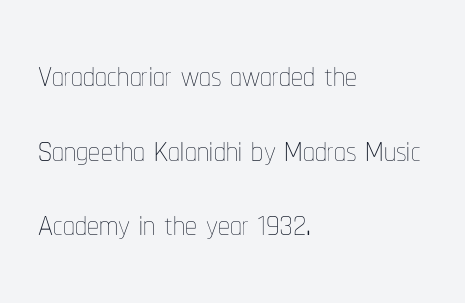
{"italic": "no", "bold": "no", "weight": "thin", "width": "condensed", "stroke_contrast": "low", "x_height": "medium", "monospaced": "no", "underline": "no", "align": "left", "line_spacing": "normal", "line_spacing_ratio": 1.59, "letter_spacing": "normal", "letter_spacing_em": 0.0, "glyph_px": 47}
